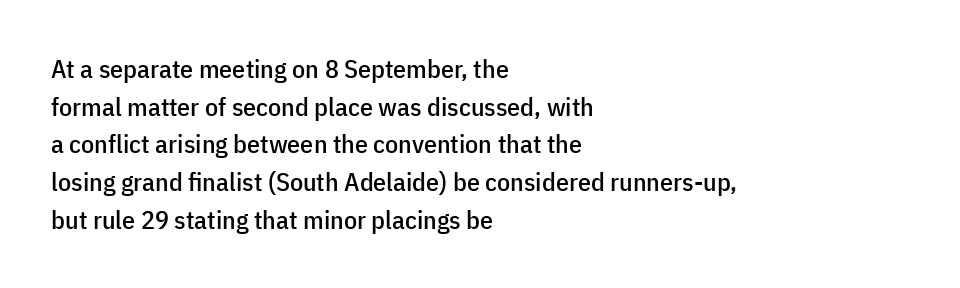
Which margin do the lines hug? The left one — the right edge is uneven. This sample uses plain, unmodified letter spacing. Glance below the letters and you will spot only blank space. Baseline-to-baseline distance is the conventional proportion of letter height.
